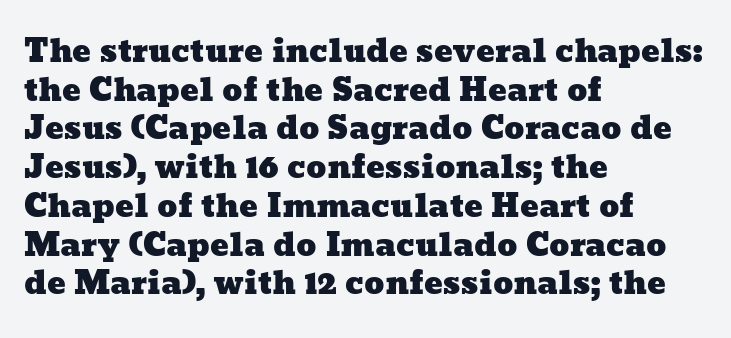
The image shows 31 px wide type; set left-aligned, normal line spacing (1.25x), normal letter spacing, not underlined; low stroke contrast and a medium x-height.
